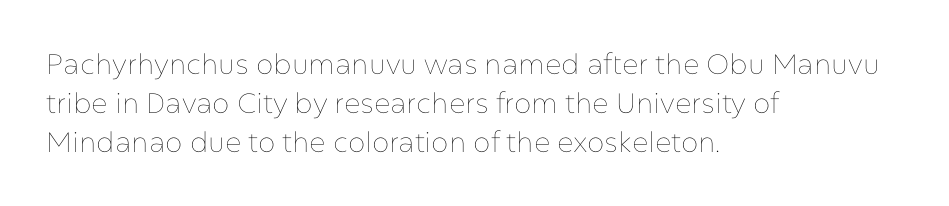
{"italic": "no", "bold": "no", "weight": "thin", "width": "normal", "stroke_contrast": "low", "x_height": "medium", "monospaced": "no", "underline": "no", "align": "left", "line_spacing": "normal", "line_spacing_ratio": 1.39, "letter_spacing": "normal", "letter_spacing_em": 0.0, "glyph_px": 28}
